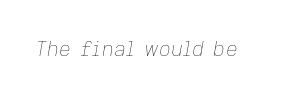
Q: Is the text bold? A: No.
Q: Is the text italic (slanted)? A: Yes, it leans right by about 9 degrees.
Q: Is the text underlined? A: No.
Q: Is the spacing between letters normal or unusually wide? A: Normal.
